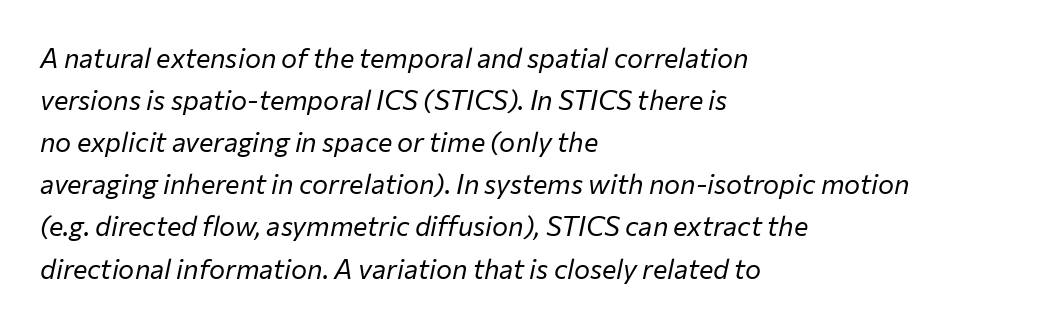
{"italic": "yes", "lean": "right", "slant_degrees": 12, "bold": "no", "underline": "no", "align": "left", "line_spacing": "normal", "line_spacing_ratio": 1.56, "letter_spacing": "normal", "letter_spacing_em": 0.0, "glyph_px": 27}
